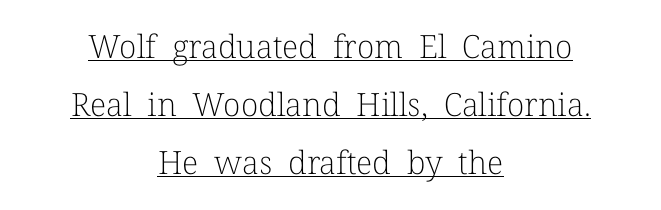
The image shows 32 px light serif type, upright; set centered, line spacing 1.81x, normal letter spacing, underlined; low stroke contrast and a medium x-height.
